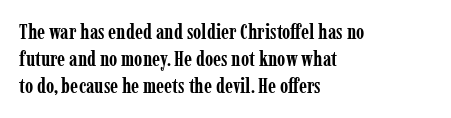
{"italic": "no", "bold": "yes", "underline": "no", "align": "left", "line_spacing": "normal", "line_spacing_ratio": 1.28, "letter_spacing": "normal", "letter_spacing_em": 0.0, "glyph_px": 21}
